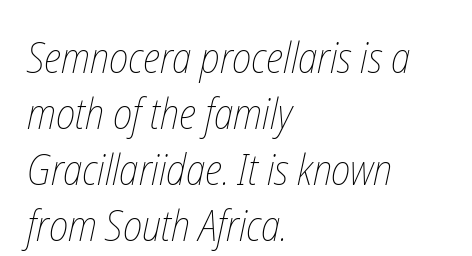
Look at the tracking — it's just the regular setting, nothing added. The compositor pushed each line to the left boundary. Descenders hang freely into open space. Character widths vary here, with narrow letters taking less room than wide ones. Regular leading.
